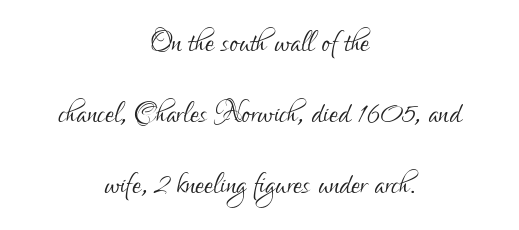
The letters advance in unequal steps, a hallmark of proportional type. These lines are centered, leaving both edges ragged. Serif or sans? Sans — the stroke terminals are bare.
